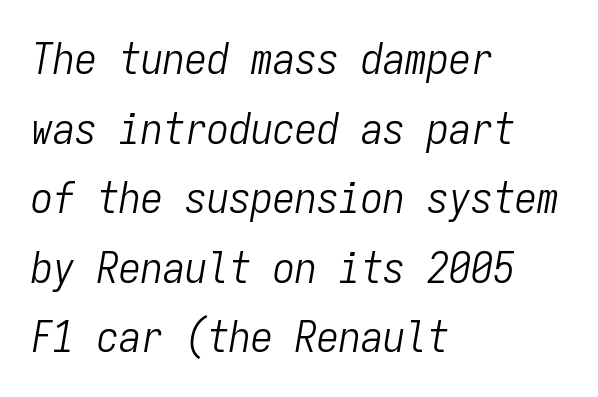
Q: Is the text bold? A: No.
Q: Is the text italic (slanted)? A: Yes, it leans right by about 9 degrees.
Q: Is the text underlined? A: No.
Q: How is the paragraph aligned? A: Left-aligned.
Q: Is the spacing between letters normal or unusually wide? A: Normal.
Q: Is the spacing between lines tight, normal or loose? A: Normal.
Q: Width (condensed, normal, or wide)? A: Condensed.
Q: Stroke contrast? A: Low.
Q: x-height? A: Medium.
Q: Monospaced? A: Yes.
